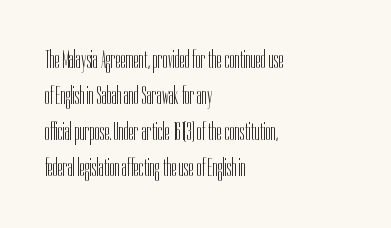
The image shows 26 px text type, upright; set left-aligned, normal line spacing (1.39x), normal letter spacing, not underlined.
